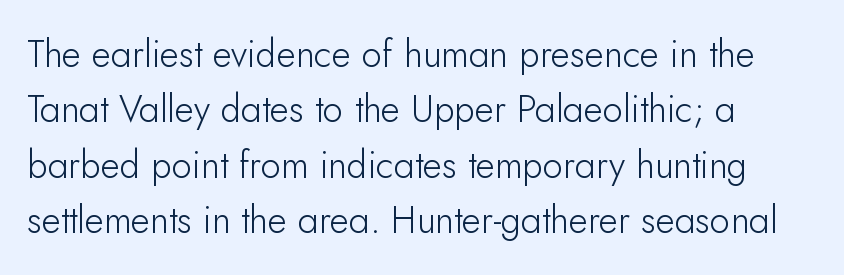
{"serif": "no", "italic": "no", "bold": "no", "weight": "light", "width": "normal", "stroke_contrast": "low", "x_height": "small", "monospaced": "no", "underline": "no", "align": "left", "line_spacing": "normal", "line_spacing_ratio": 1.5, "letter_spacing": "normal", "letter_spacing_em": 0.0, "glyph_px": 37}
